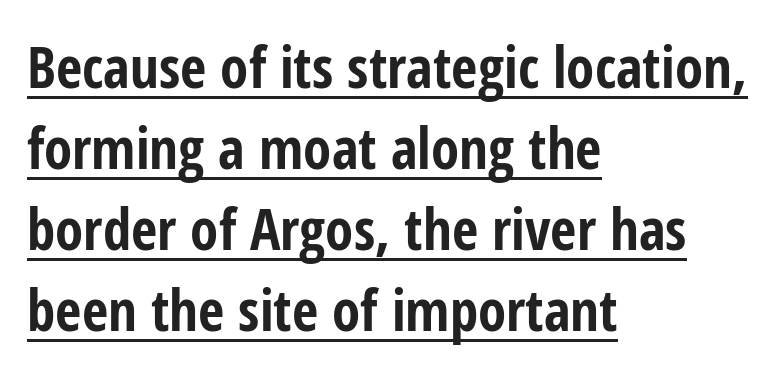
Q: Is the text bold? A: Yes.
Q: Is the text italic (slanted)? A: No, it is upright.
Q: Is the typeface a serif or a sans-serif typeface? A: Sans-serif.
Q: Is the text underlined? A: Yes.
Q: How is the paragraph aligned? A: Left-aligned.
Q: Is the spacing between letters normal or unusually wide? A: Normal.
Q: Is the spacing between lines tight, normal or loose? A: Normal.
Q: Width (condensed, normal, or wide)? A: Condensed.
Q: Stroke contrast? A: Low.
Q: x-height? A: Medium.
Q: Monospaced? A: No.
